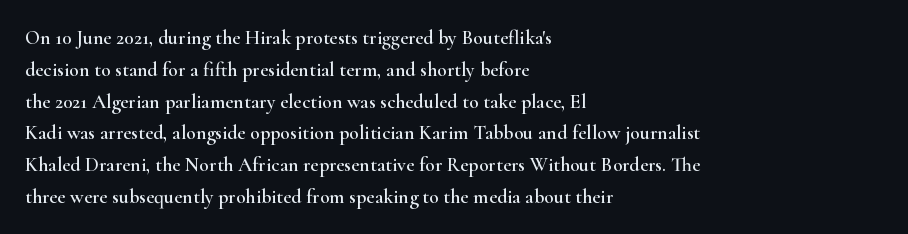
The image shows 20 px text type, upright; set left-aligned, normal line spacing (1.59x), normal letter spacing, not underlined.
